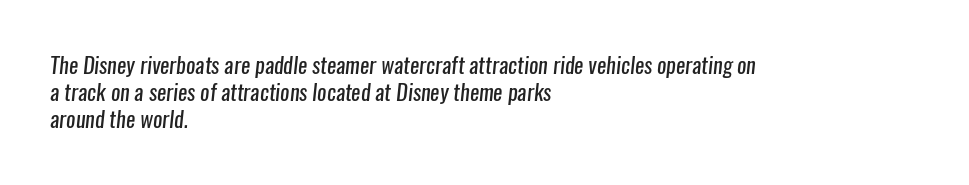
Q: Is the text bold? A: No.
Q: Is the text underlined? A: No.
Q: How is the paragraph aligned? A: Left-aligned.
Q: Is the spacing between letters normal or unusually wide? A: Normal.
